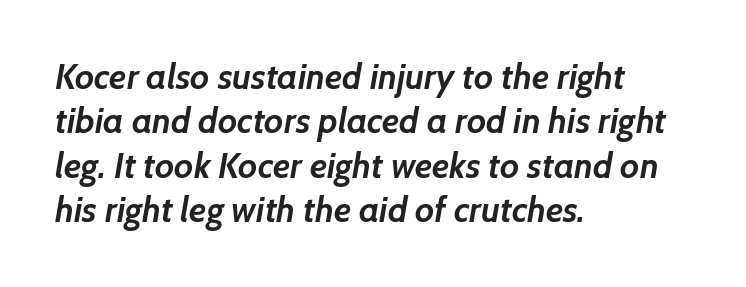
The tracking reads as untouched default to a designer's eye. A dark, heavy texture on the line: the type is bold. Classification — sans serif. The letters advance in unequal steps, a hallmark of proportional type.
